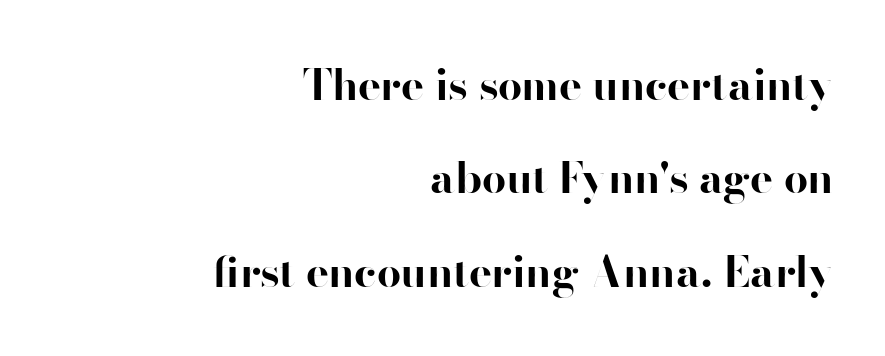
What weight is shown? A full bold with thick strokes. The passage shown has conventional tracking throughout. These lines are composed in type without serifs. No word sits above an underline.
